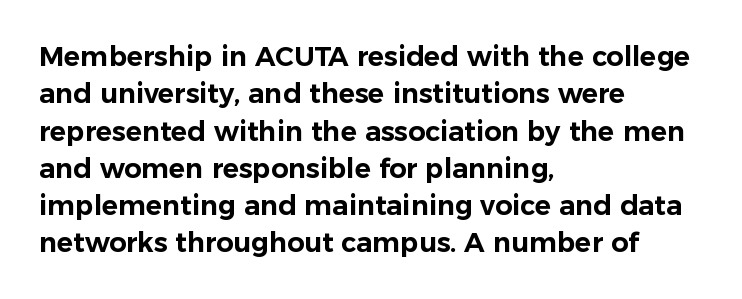
Normally led — the rows are evenly, conventionally spaced. Letter spacing: default. This is the regular roman posture of the typeface. Clear beneath every line of the passage. This rendering uses left alignment, leaving the right contour irregular.
